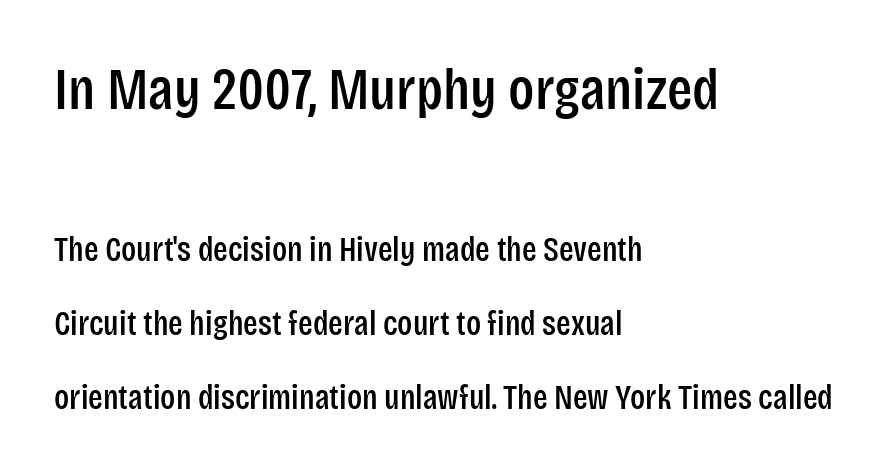
The rendering uses natural spacing where letterforms have individual widths. Quick note: interline space is abundant. These two chunks differ in scale, with the top chunk taking the larger measure. If you drew a ruler down the left edge, every line would touch it. The face used here is rendered with its standard letterfit. Posture: straight, roman, zero tilt.
